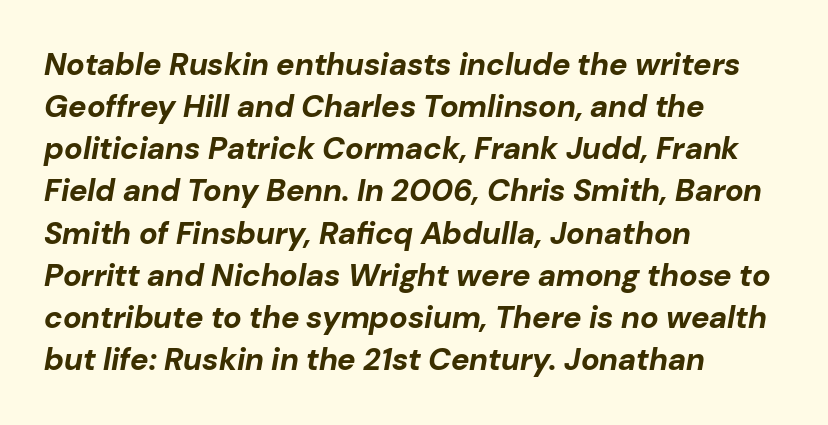
Line starts are locked; line ends wander. Posture: slanted. This sample has the flowing, uneven cadence of proportional lettering. Interline gaps are of average width in this sample. The words here are not underlined.
